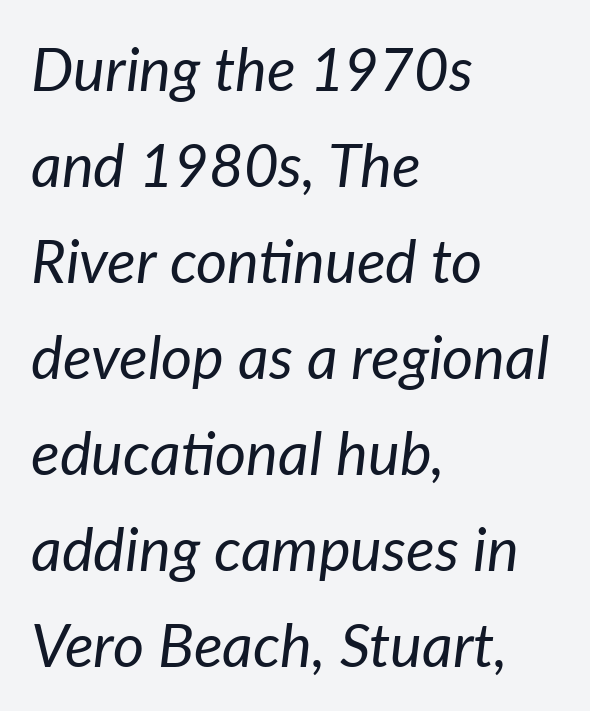
The passage shown leans; its letterforms are oblique. Varying glyph widths throughout — classic text-font behaviour. Is there much room between lines? A standard amount, neither cramped nor airy. No chunkiness to these letters — they're not bold. The zone under the glyphs is completely vacant.
